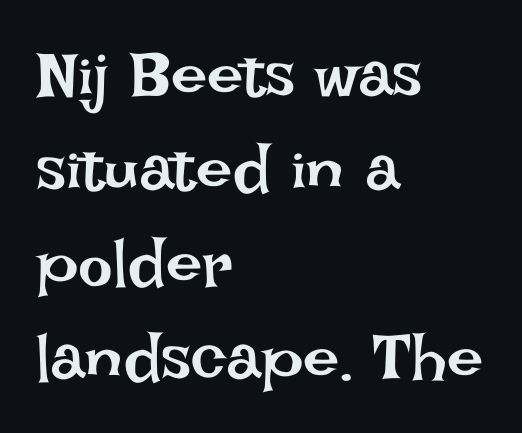
The image shows 65 px regular-weight type, upright; set left-aligned, normal line spacing (1.45x), normal letter spacing, not underlined; low stroke contrast and a large x-height.
